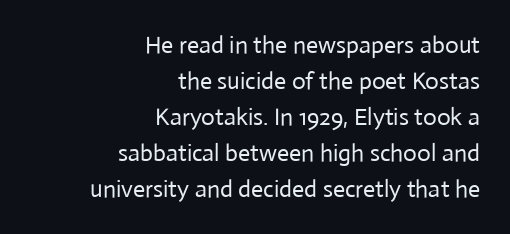
Q: Is the text bold? A: No.
Q: Is the text italic (slanted)? A: No, it is upright.
Q: Is the text underlined? A: No.
Q: How is the paragraph aligned? A: Right-aligned.
Q: Is the spacing between letters normal or unusually wide? A: Normal.
Q: Is the spacing between lines tight, normal or loose? A: Normal.
